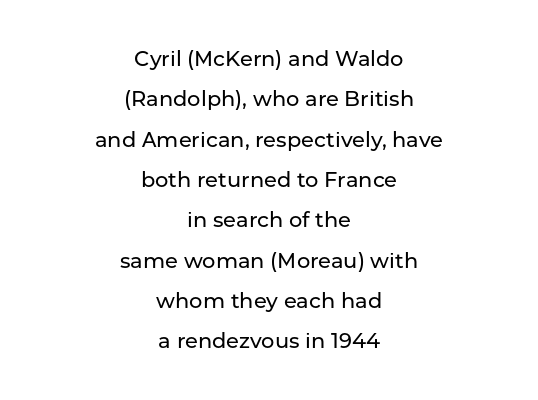
{"italic": "no", "underline": "no", "align": "center", "line_spacing": "loose", "line_spacing_ratio": 1.92, "letter_spacing": "normal", "letter_spacing_em": 0.0, "glyph_px": 21}
